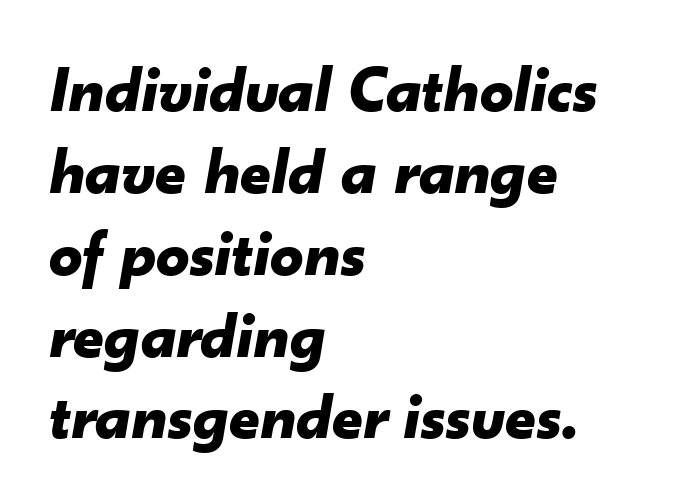
{"italic": "yes", "lean": "right", "slant_degrees": 10, "bold": "yes", "weight": "bold", "width": "normal", "stroke_contrast": "low", "x_height": "small", "monospaced": "no", "underline": "no", "align": "left", "line_spacing_ratio": 1.24, "letter_spacing": "normal", "letter_spacing_em": 0.0, "glyph_px": 66}
